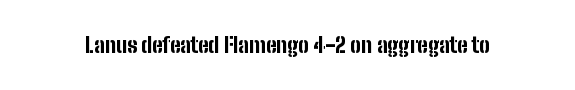
Q: Is the text bold? A: Yes.
Q: Is the text italic (slanted)? A: No, it is upright.
Q: Is the text underlined? A: No.
Q: Is the spacing between letters normal or unusually wide? A: Normal.
